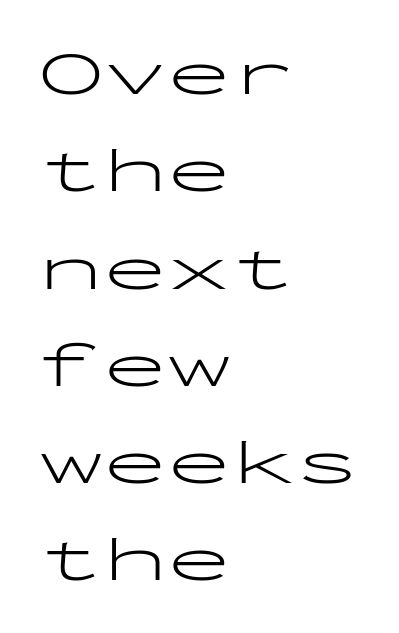
{"serif": "no", "italic": "no", "bold": "no", "weight": "light", "width": "wide", "stroke_contrast": "low", "x_height": "medium", "monospaced": "yes", "underline": "no", "align": "left", "line_spacing": "normal", "line_spacing_ratio": 1.52, "letter_spacing": "normal", "letter_spacing_em": 0.0, "glyph_px": 64}
